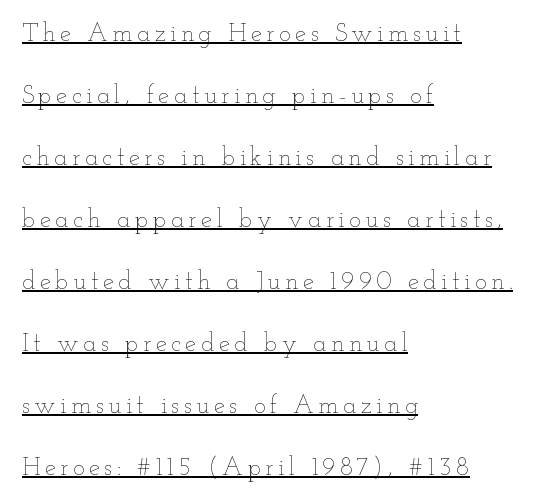
Q: Is the text bold? A: No.
Q: Is the text italic (slanted)? A: No, it is upright.
Q: Is the text underlined? A: Yes.
Q: How is the paragraph aligned? A: Left-aligned.
Q: Is the spacing between lines tight, normal or loose? A: Loose.
